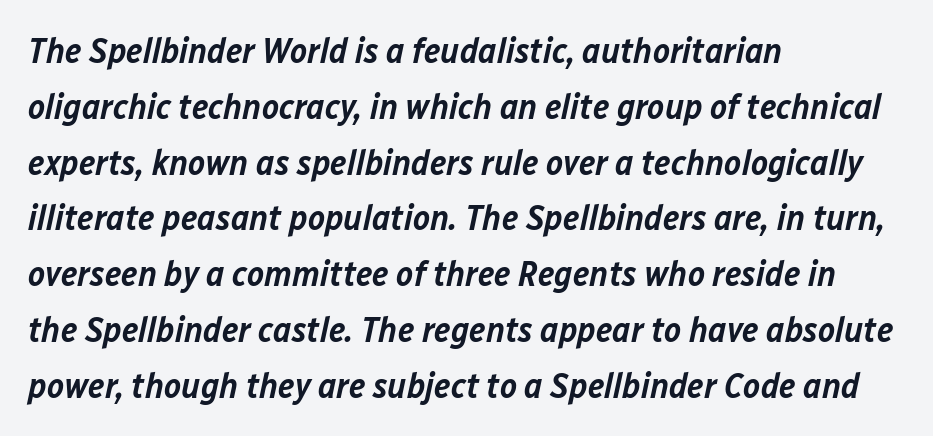
This sample is left-justified, so line endings fall wherever the words run out. Looks like regular typesetting: each glyph gets only the width it needs. The face used here is a semibold: visibly heavier than regular, lighter than bold. Descenders are the only things crossing below the line. The typography opts for an oblique posture over an upright one.
